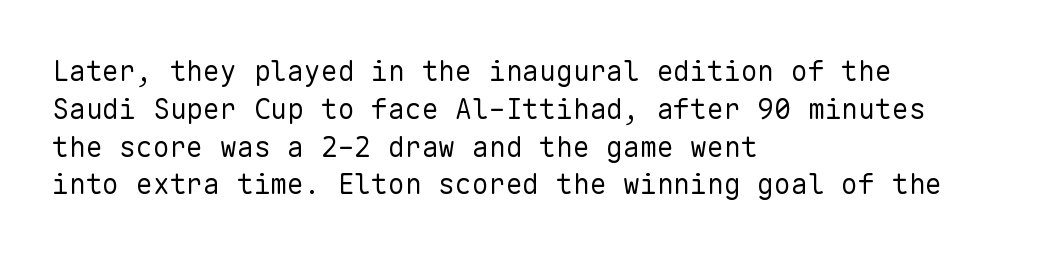
Q: Is the text bold? A: No.
Q: Is the text italic (slanted)? A: No, it is upright.
Q: Is the typeface a serif or a sans-serif typeface? A: Sans-serif.
Q: Is the text underlined? A: No.
Q: How is the paragraph aligned? A: Left-aligned.
Q: Is the spacing between letters normal or unusually wide? A: Normal.
Q: Is the spacing between lines tight, normal or loose? A: Normal.
Q: Width (condensed, normal, or wide)? A: Normal.
Q: Stroke contrast? A: Low.
Q: x-height? A: Medium.
Q: Monospaced? A: Yes.
